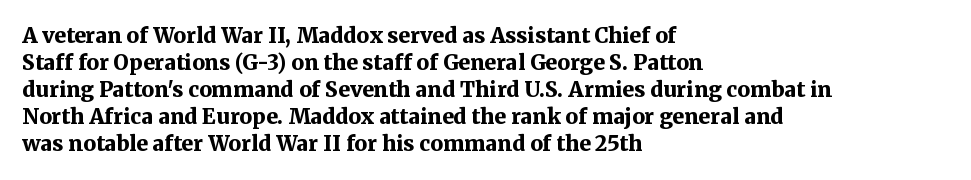
The image shows 21 px bold type, upright; set left-aligned, normal line spacing (1.29x), normal letter spacing, not underlined.
